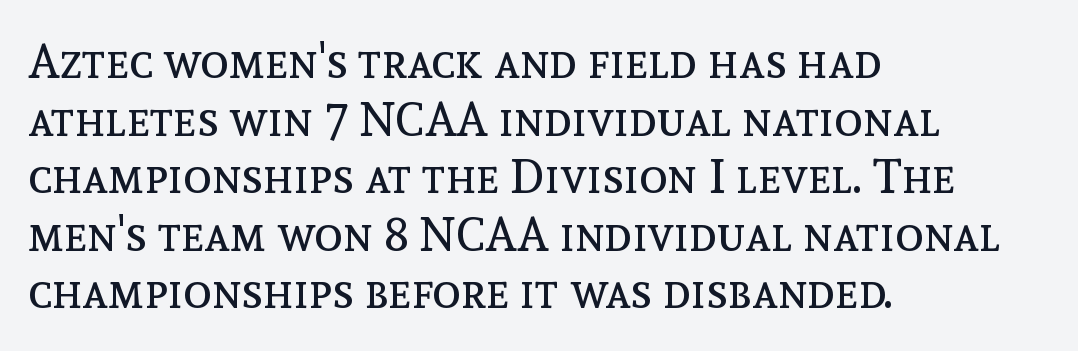
Visually the block forms a straight wall on the left and a jagged coastline on the right. Is there any slant? The stems are plumb. The passage shown has conventional tracking throughout. Character widths vary here, with narrow letters taking less room than wide ones. Vertical stems look standard width or narrower in stroke. Honestly, there is no underline to notice here at all.
